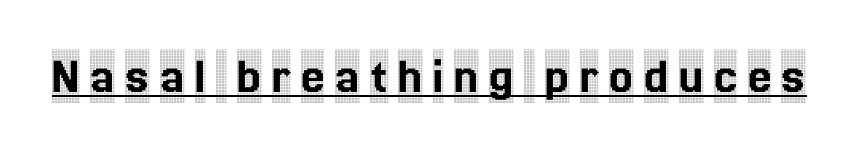
Q: Is the text italic (slanted)? A: No, it is upright.
Q: Is the typeface a serif or a sans-serif typeface? A: Serif.
Q: Is the text underlined? A: Yes.
Q: Width (condensed, normal, or wide)? A: Condensed.
Q: x-height? A: Large.
Q: Monospaced? A: No.
